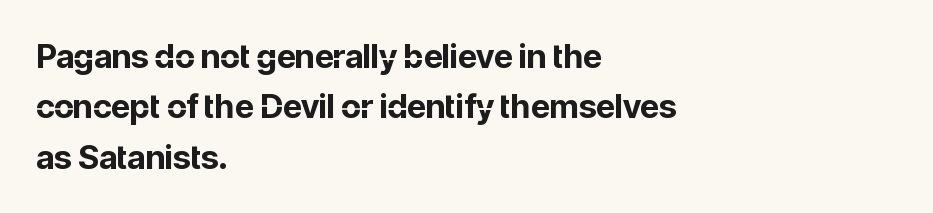
Tracking value appears to be zero — textbook default spacing. The rendering uses a moderate line-height, typical for paragraphs. This is the regular roman posture of the typeface. Nobody drew a line under any word here. Here the designer chose a conventional face with non-uniform glyph widths.
